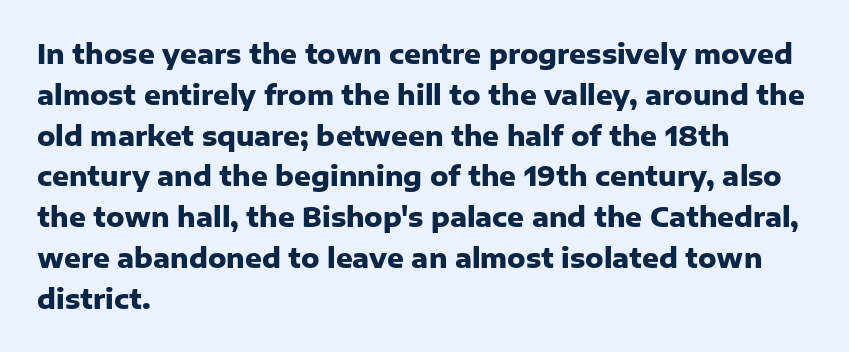
Q: Is the text bold? A: Yes.
Q: Is the text italic (slanted)? A: No, it is upright.
Q: Is the text underlined? A: No.
Q: How is the paragraph aligned? A: Left-aligned.
Q: Is the spacing between letters normal or unusually wide? A: Normal.
Q: Is the spacing between lines tight, normal or loose? A: Normal.
